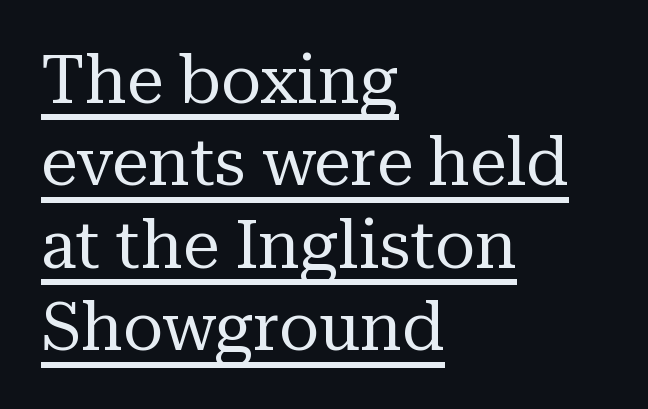
Note: serifs present on the glyphs. Caption: lettering with a line underneath. One-word summary of the alignment: left. This is the regular roman posture of the typeface. Spacing verdict: proportional, widths tailored to each character. The passage shown is not bold in any degree.
